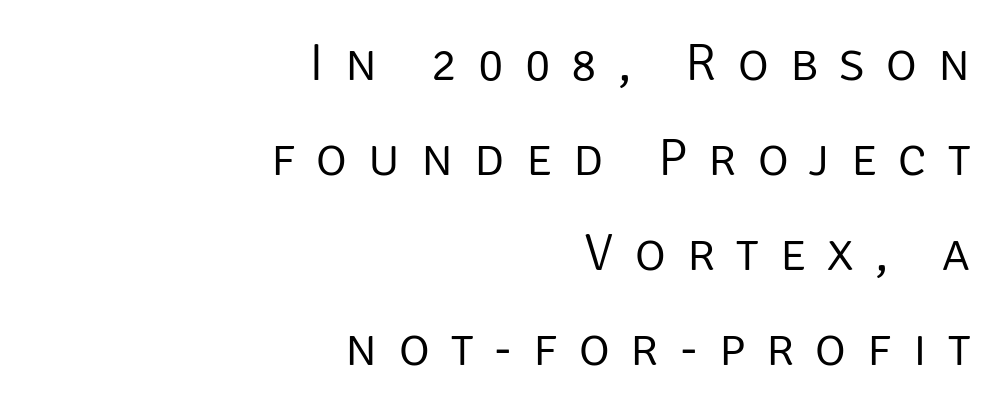
Stems and bowls with no extra thickness — not bold. The letters advance in unequal steps, a hallmark of proportional type. The text was rendered using a sans face with plain stroke endings. Words float on clear page, feet unadorned. Does extra space separate the letters? Yes, quite a lot of it.
